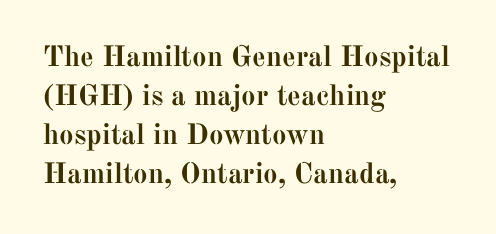
The image shows 29 px semibold serif type, upright; set left-aligned, normal line spacing (1.35x), normal letter spacing, not underlined; medium stroke contrast and a medium x-height.
